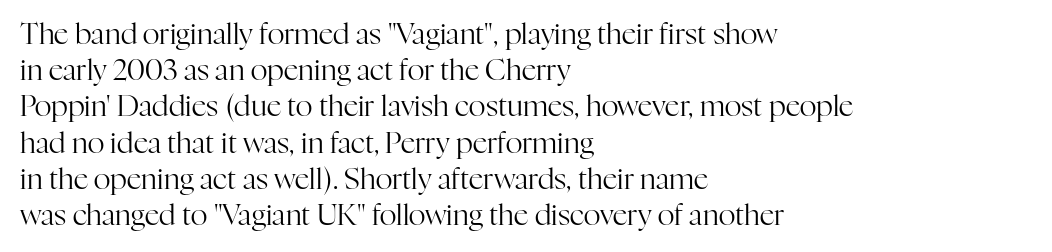
Q: Is the text bold? A: No.
Q: Is the text italic (slanted)? A: No, it is upright.
Q: Is the typeface a serif or a sans-serif typeface? A: Serif.
Q: Is the text underlined? A: No.
Q: How is the paragraph aligned? A: Left-aligned.
Q: Is the spacing between letters normal or unusually wide? A: Normal.
Q: Is the spacing between lines tight, normal or loose? A: Normal.
Q: Width (condensed, normal, or wide)? A: Normal.
Q: Stroke contrast? A: High.
Q: x-height? A: Medium.
Q: Monospaced? A: No.
